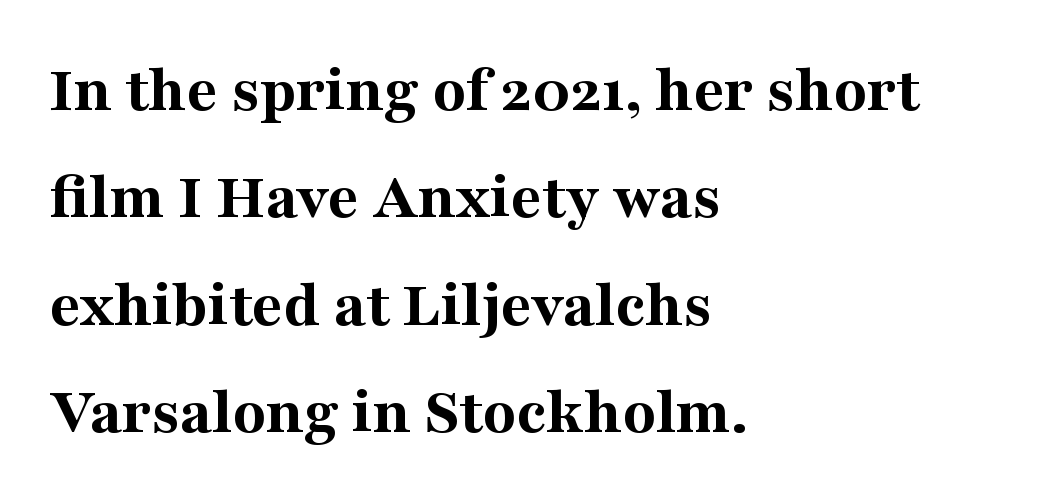
{"serif": "yes", "italic": "no", "bold": "yes", "weight": "bold", "width": "normal", "stroke_contrast": "medium", "x_height": "medium", "monospaced": "no", "underline": "no", "align": "left", "line_spacing": "normal", "line_spacing_ratio": 1.58, "letter_spacing": "normal", "letter_spacing_em": 0.0, "glyph_px": 68}
